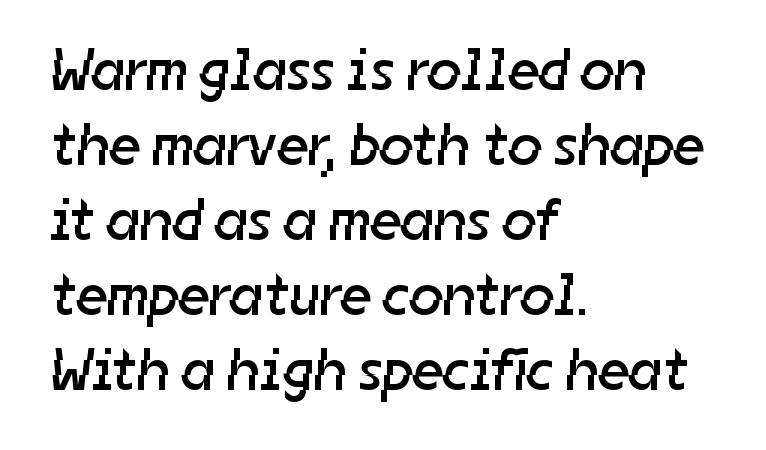
The image shows 60 px regular-weight sans-serif type; set left-aligned, normal line spacing (1.25x), normal letter spacing, not underlined; low stroke contrast and a medium x-height.
